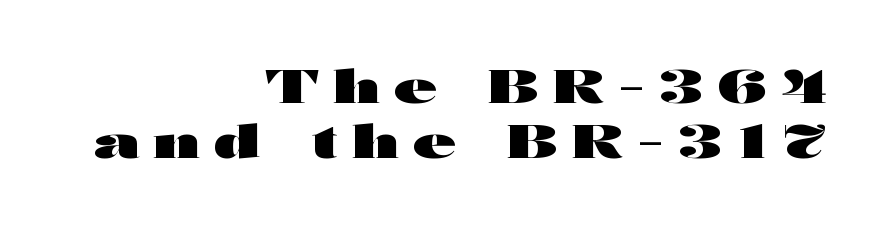
Set as a true bold cut, around the 700 mark. A roman cut, with each character standing at attention. Bare-footed words on every line. There is plenty of visible air inserted between adjacent glyphs.
